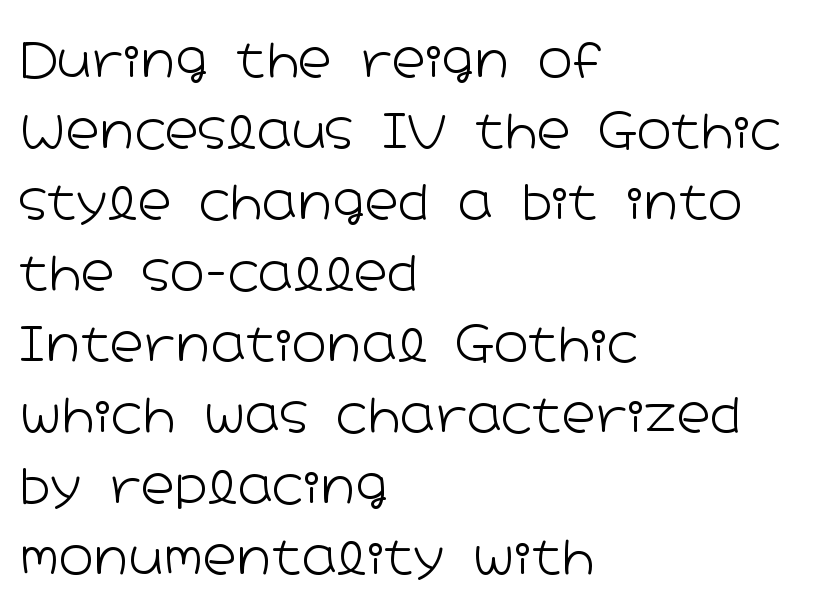
The image shows 47 px light, wide sans-serif type, upright; set left-aligned, normal line spacing (1.51x), normal letter spacing, not underlined; low stroke contrast and a medium x-height.
